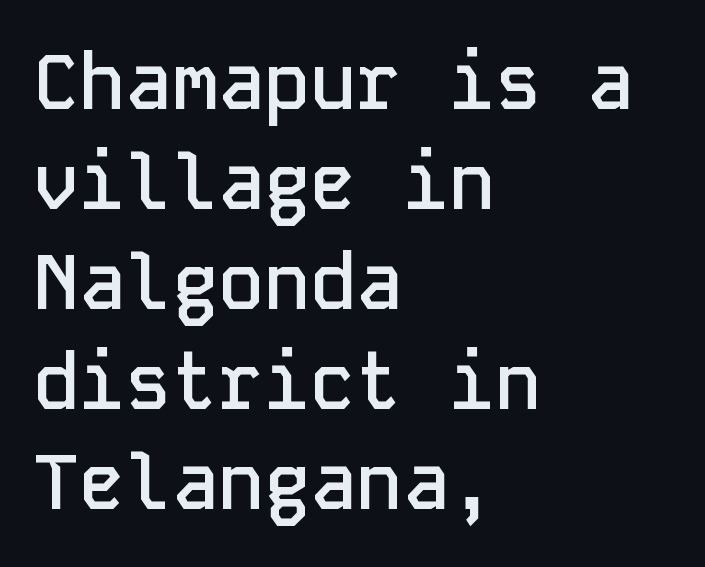
The image shows 77 px semibold sans-serif type, upright, monospaced; set left-aligned, normal line spacing (1.3x), normal letter spacing, not underlined; low stroke contrast and a medium x-height.
